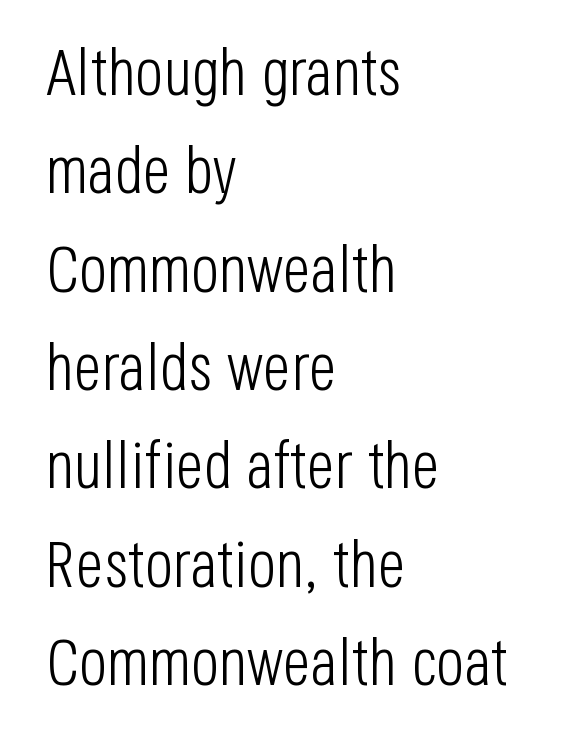
Q: Is the text bold? A: No.
Q: Is the text italic (slanted)? A: No, it is upright.
Q: Is the typeface a serif or a sans-serif typeface? A: Sans-serif.
Q: Is the text underlined? A: No.
Q: How is the paragraph aligned? A: Left-aligned.
Q: Is the spacing between letters normal or unusually wide? A: Normal.
Q: Is the spacing between lines tight, normal or loose? A: Normal.
Q: Width (condensed, normal, or wide)? A: Condensed.
Q: Stroke contrast? A: Low.
Q: x-height? A: Large.
Q: Monospaced? A: No.
